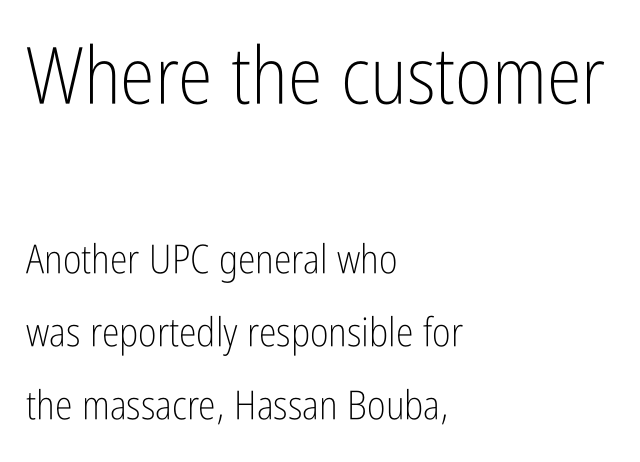
Q: Is the text bold? A: No.
Q: Is the text italic (slanted)? A: No, it is upright.
Q: Is the typeface a serif or a sans-serif typeface? A: Sans-serif.
Q: Is the text underlined? A: No.
Q: How is the paragraph aligned? A: Left-aligned.
Q: Is the spacing between letters normal or unusually wide? A: Normal.
Q: Which block of text is set in a larger size, the first (top) or the second (bottom)? A: The first (top) one.
Q: Width (condensed, normal, or wide)? A: Condensed.
Q: Stroke contrast? A: Low.
Q: x-height? A: Medium.
Q: Monospaced? A: No.
